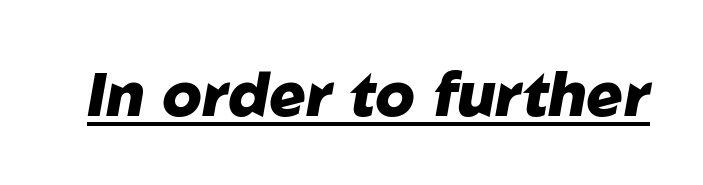
The image shows 61 px heavy type, italic (leaning right); set normal letter spacing, underlined; low stroke contrast and a medium x-height.
